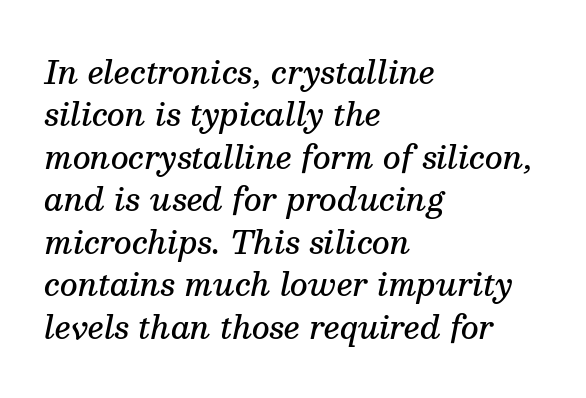
Q: Is the text bold? A: Semi-bold.
Q: Is the text italic (slanted)? A: Yes, it leans right by about 13 degrees.
Q: Is the typeface a serif or a sans-serif typeface? A: Serif.
Q: Is the text underlined? A: No.
Q: How is the paragraph aligned? A: Left-aligned.
Q: Is the spacing between letters normal or unusually wide? A: Normal.
Q: Is the spacing between lines tight, normal or loose? A: Normal.
Q: Width (condensed, normal, or wide)? A: Normal.
Q: Stroke contrast? A: Medium.
Q: x-height? A: Medium.
Q: Monospaced? A: No.
